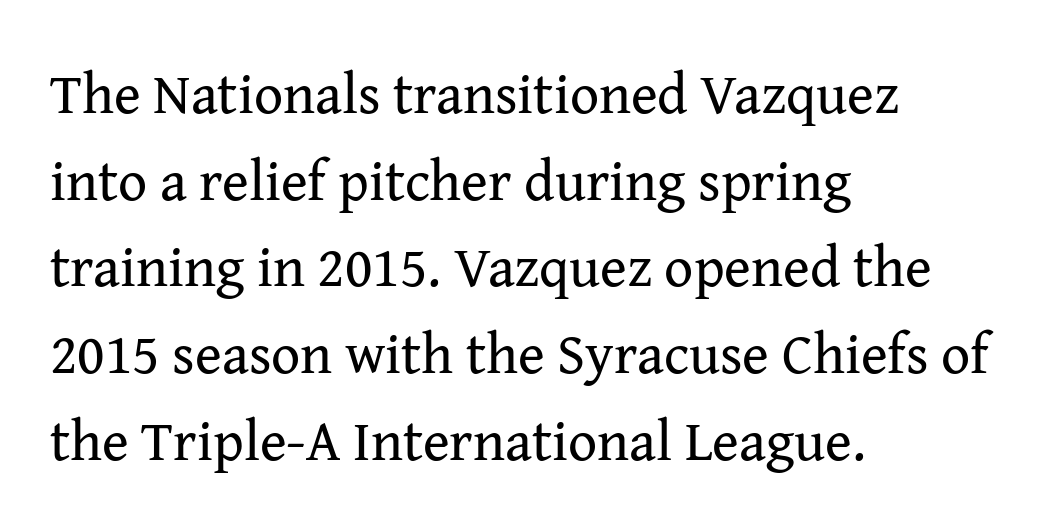
{"serif": "yes", "italic": "no", "bold": "no", "weight": "regular", "width": "normal", "stroke_contrast": "medium", "x_height": "medium", "monospaced": "no", "underline": "no", "align": "left", "line_spacing": "normal", "line_spacing_ratio": 1.52, "letter_spacing": "normal", "letter_spacing_em": 0.0, "glyph_px": 57}
